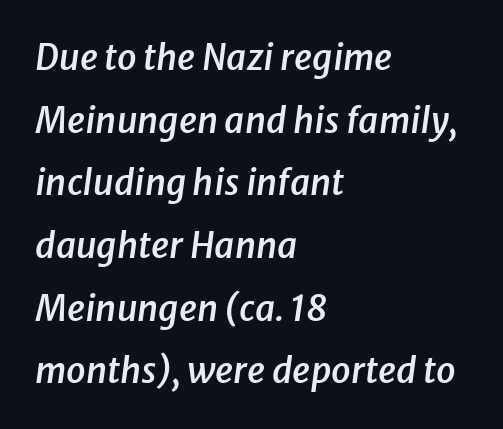
Q: Is the text bold? A: Semi-bold.
Q: Is the text italic (slanted)? A: Yes, it leans right by about 8 degrees.
Q: Is the text underlined? A: No.
Q: How is the paragraph aligned? A: Left-aligned.
Q: Is the spacing between letters normal or unusually wide? A: Normal.
Q: Width (condensed, normal, or wide)? A: Normal.
Q: Stroke contrast? A: Low.
Q: x-height? A: Medium.
Q: Monospaced? A: No.
